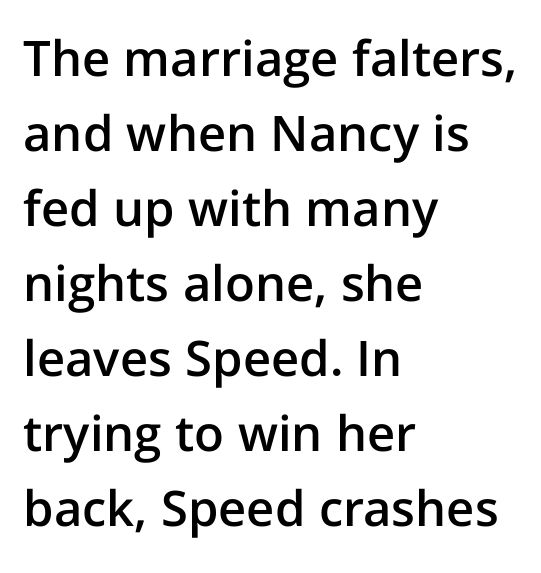
{"serif": "no", "italic": "no", "bold": "semi", "weight": "semibold", "width": "normal", "stroke_contrast": "low", "x_height": "medium", "monospaced": "no", "underline": "no", "align": "left", "line_spacing": "normal", "line_spacing_ratio": 1.53, "letter_spacing": "normal", "letter_spacing_em": 0.0, "glyph_px": 49}
